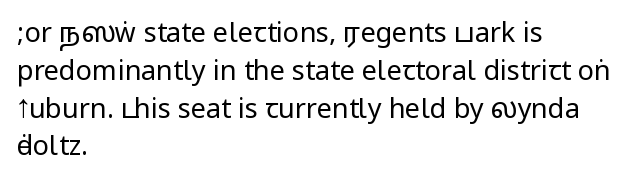
The image shows 27 px text type, upright; set left-aligned, normal line spacing (1.4x), normal letter spacing, not underlined.
